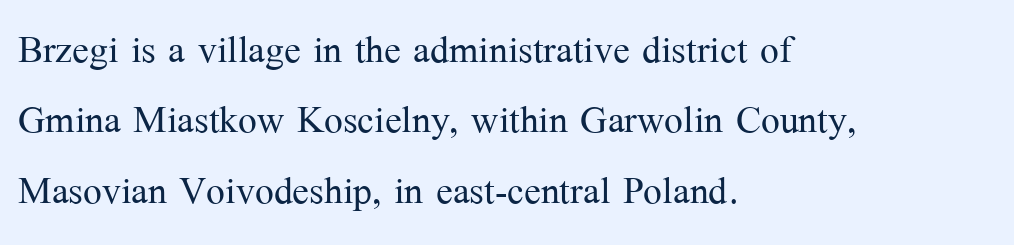
The image shows 50 px light serif type, upright; set left-aligned, normal line spacing (1.41x), normal letter spacing, not underlined; medium stroke contrast and a medium x-height.
